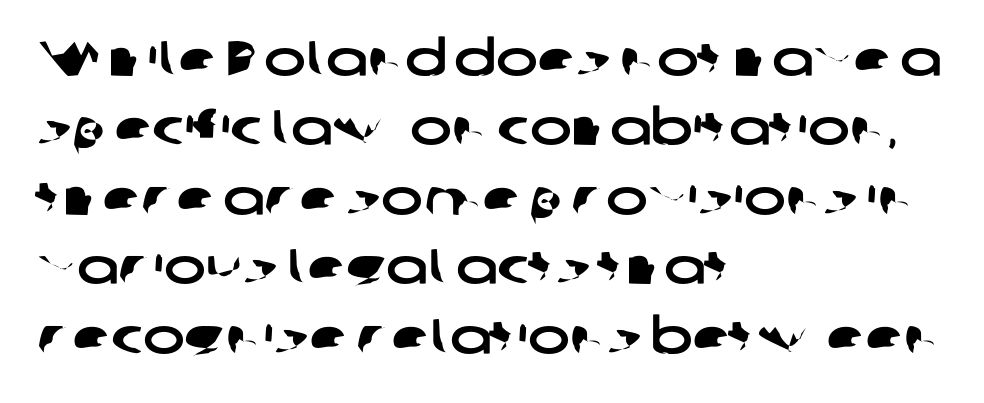
The image shows 50 px wide sans-serif type; set left-aligned, normal line spacing (1.39x), normal letter spacing, not underlined; low stroke contrast and a medium x-height.
